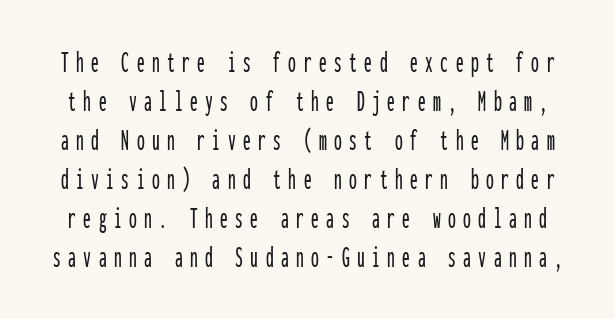
Q: Is the text italic (slanted)? A: No, it is upright.
Q: Is the typeface a serif or a sans-serif typeface? A: Sans-serif.
Q: Is the text underlined? A: No.
Q: Is the spacing between letters normal or unusually wide? A: Unusually wide.
Q: Is the spacing between lines tight, normal or loose? A: Normal.
Q: Width (condensed, normal, or wide)? A: Condensed.
Q: Stroke contrast? A: Low.
Q: x-height? A: Medium.
Q: Monospaced? A: Yes.
